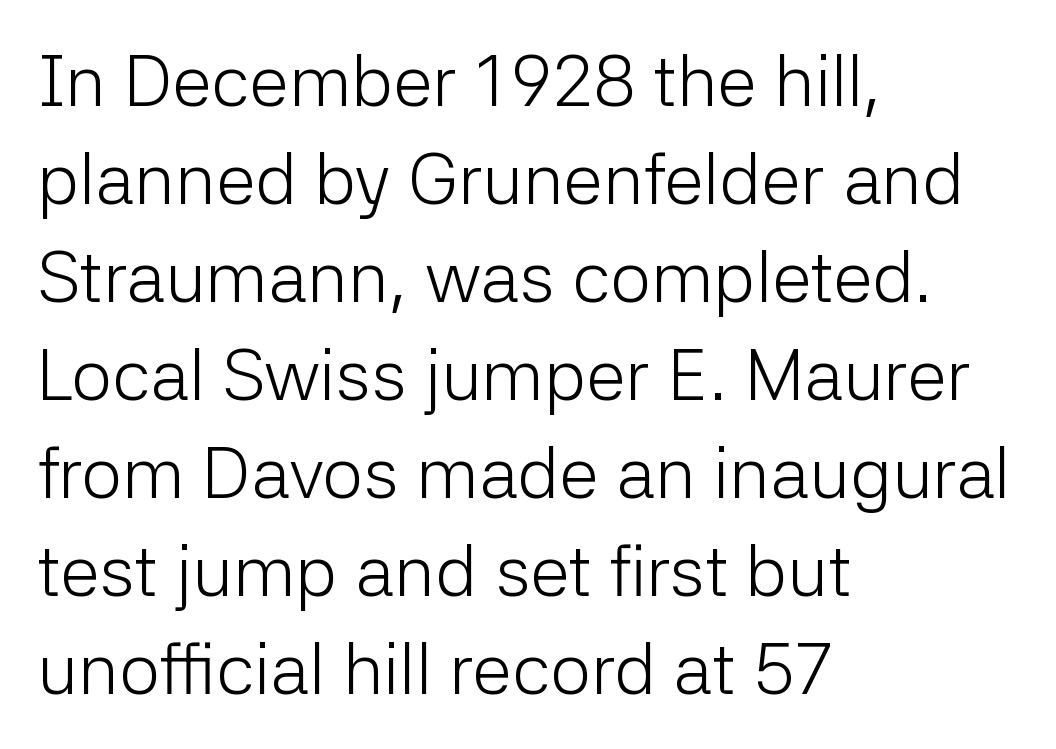
Note the varied advance widths — an 'i' is clearly narrower than an 'm'. Tracking here is standard; glyphs follow each other at the usual distance. Beneath every word, the page is bare. The leading is moderate, giving the passage an even texture. Each line starts at the same left margin while the right side varies.
